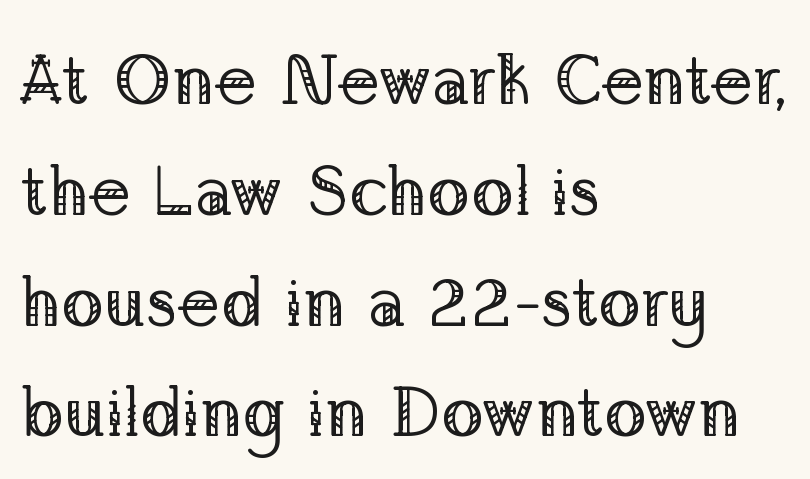
The image shows 71 px regular-weight serif type, upright; set left-aligned, normal line spacing (1.56x), normal letter spacing, not underlined; low stroke contrast and a medium x-height.
